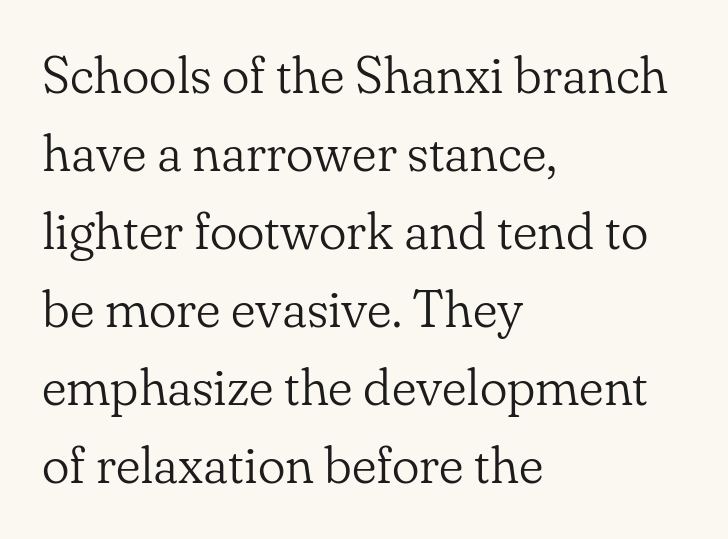
{"serif": "yes", "italic": "no", "bold": "no", "weight": "light", "width": "normal", "stroke_contrast": "low", "x_height": "small", "monospaced": "no", "underline": "no", "align": "left", "line_spacing": "normal", "line_spacing_ratio": 1.5, "letter_spacing": "normal", "letter_spacing_em": 0.0, "glyph_px": 52}
